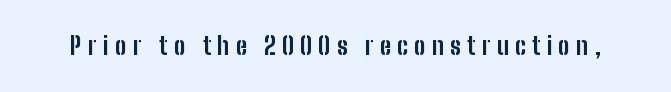
The image shows 24 px bold type, upright; set unusually wide letter spacing (+0.26 em), not underlined.
